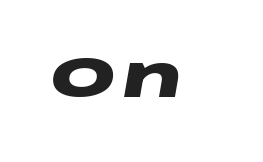
The image shows 57 px heavy, wide type, italic (leaning right); set not underlined; low stroke contrast and a large x-height.
